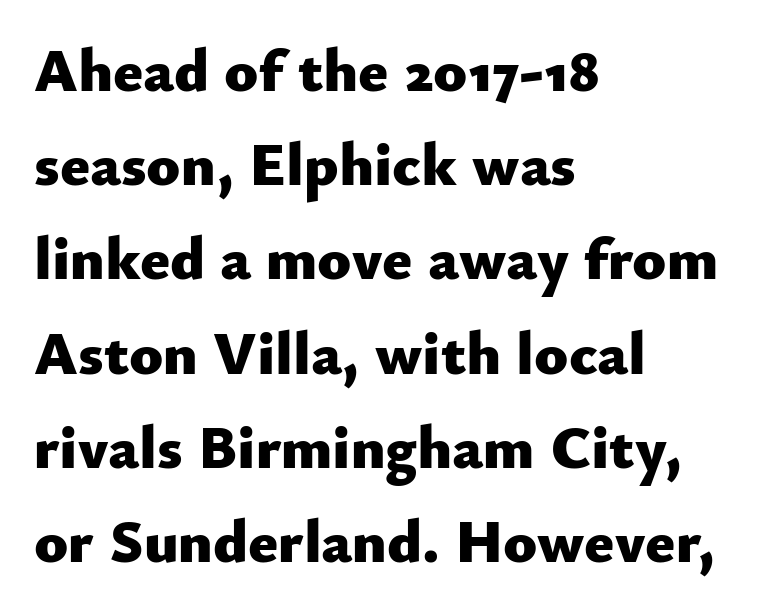
{"serif": "no", "italic": "no", "bold": "yes", "weight": "heavy", "width": "normal", "stroke_contrast": "low", "x_height": "small", "monospaced": "no", "underline": "no", "align": "left", "line_spacing": "normal", "line_spacing_ratio": 1.52, "letter_spacing": "normal", "letter_spacing_em": 0.0, "glyph_px": 62}
